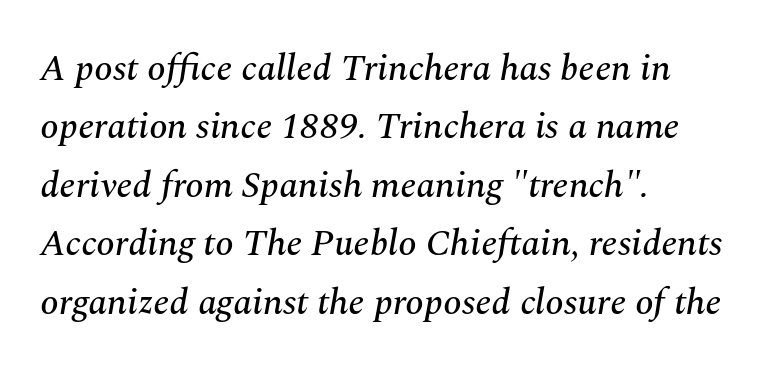
The rendering anchors every line to the left-hand side. The strip under each line holds only bare page. The face used here is proportionally spaced, like ordinary book or web type. This sample keeps an unexceptional amount of space between lines. The glyphs look as if they've been sheared to an angle.
